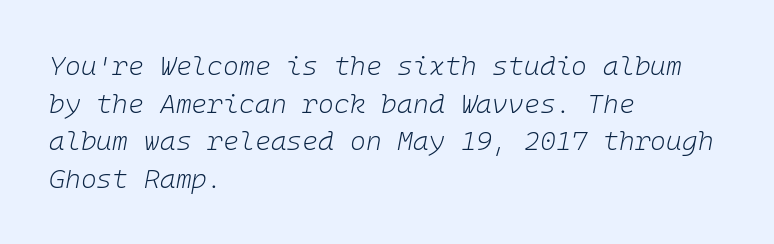
{"italic": "yes", "lean": "right", "slant_degrees": 10, "bold": "no", "underline": "no", "align": "left", "line_spacing": "normal", "line_spacing_ratio": 1.39, "letter_spacing": "normal", "letter_spacing_em": 0.0, "glyph_px": 27}
